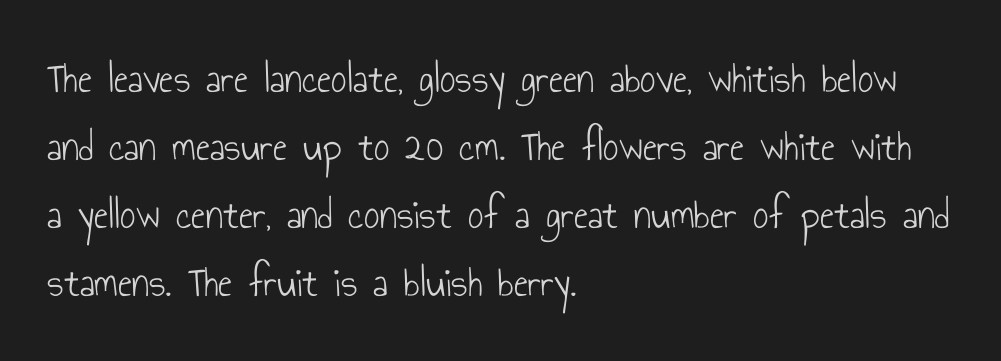
Q: Is the text bold? A: No.
Q: Is the text italic (slanted)? A: No, it is upright.
Q: Is the typeface a serif or a sans-serif typeface? A: Sans-serif.
Q: Is the text underlined? A: No.
Q: How is the paragraph aligned? A: Left-aligned.
Q: Is the spacing between letters normal or unusually wide? A: Normal.
Q: Is the spacing between lines tight, normal or loose? A: Normal.
Q: Width (condensed, normal, or wide)? A: Condensed.
Q: Stroke contrast? A: Low.
Q: x-height? A: Small.
Q: Monospaced? A: No.
